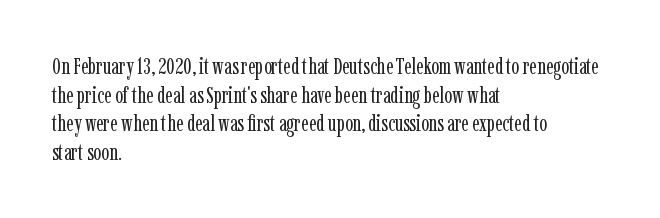
{"italic": "no", "bold": "no", "underline": "no", "align": "left", "line_spacing_ratio": 1.24, "letter_spacing": "normal", "letter_spacing_em": 0.0, "glyph_px": 23}
